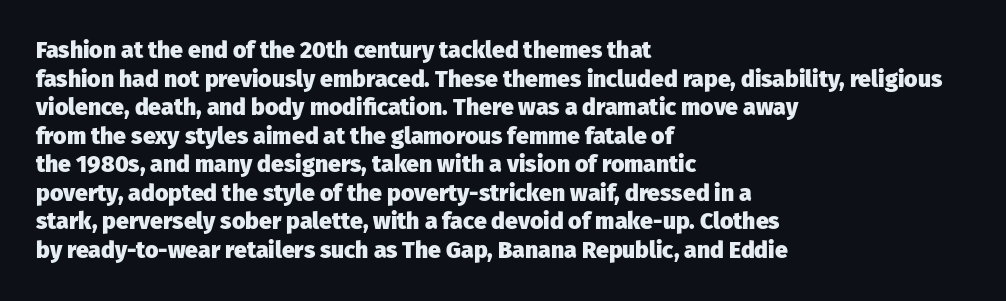
{"italic": "no", "bold": "yes", "underline": "no", "align": "left", "line_spacing_ratio": 1.24, "letter_spacing": "normal", "letter_spacing_em": 0.0, "glyph_px": 23}
